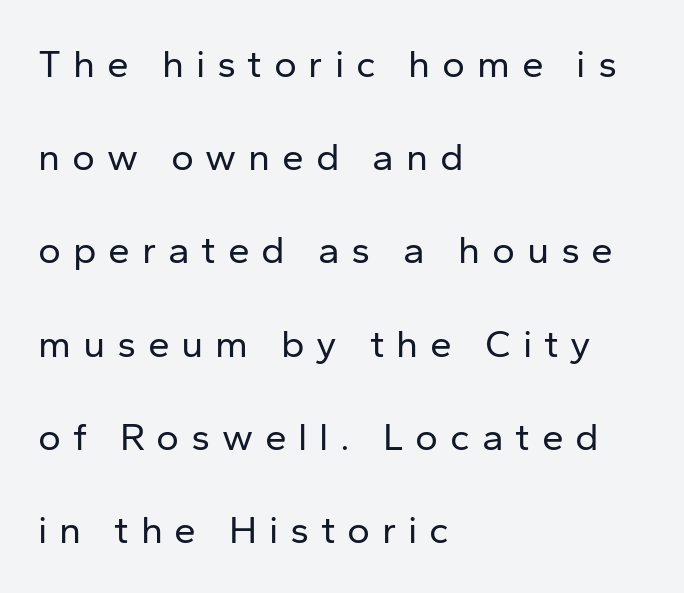
Q: Is the text bold? A: No.
Q: Is the text italic (slanted)? A: No, it is upright.
Q: Is the typeface a serif or a sans-serif typeface? A: Sans-serif.
Q: Is the text underlined? A: No.
Q: How is the paragraph aligned? A: Left-aligned.
Q: Is the spacing between letters normal or unusually wide? A: Unusually wide.
Q: Is the spacing between lines tight, normal or loose? A: Loose.
Q: Width (condensed, normal, or wide)? A: Normal.
Q: Stroke contrast? A: Low.
Q: x-height? A: Medium.
Q: Monospaced? A: No.
